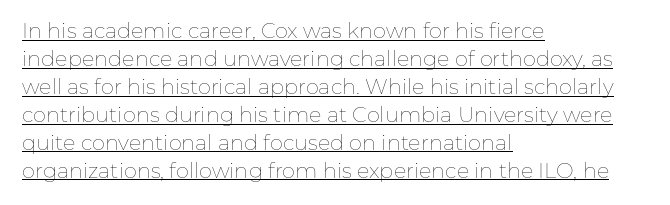
The image shows 21 px text type, upright; set left-aligned, normal line spacing (1.33x), normal letter spacing, underlined.
